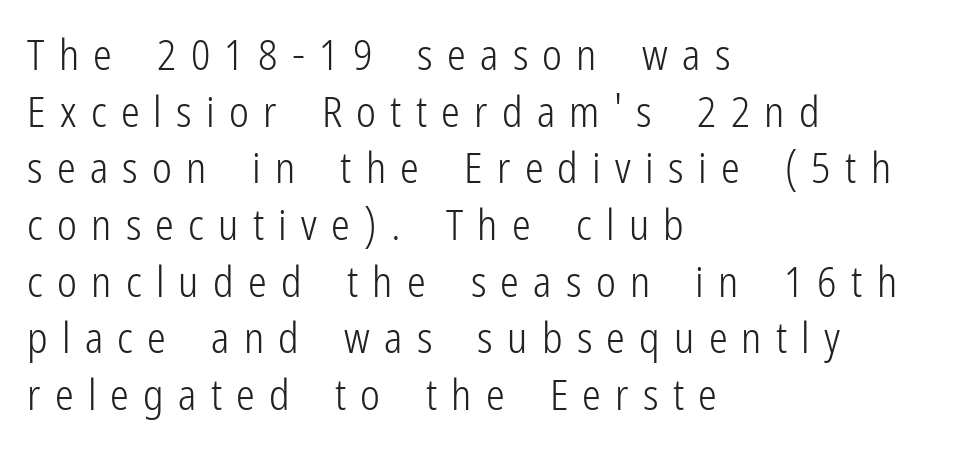
Q: Is the text bold? A: No.
Q: Is the text italic (slanted)? A: No, it is upright.
Q: Is the typeface a serif or a sans-serif typeface? A: Sans-serif.
Q: Is the text underlined? A: No.
Q: How is the paragraph aligned? A: Left-aligned.
Q: Is the spacing between letters normal or unusually wide? A: Unusually wide.
Q: Is the spacing between lines tight, normal or loose? A: Normal.
Q: Width (condensed, normal, or wide)? A: Condensed.
Q: Stroke contrast? A: Low.
Q: x-height? A: Medium.
Q: Monospaced? A: No.
